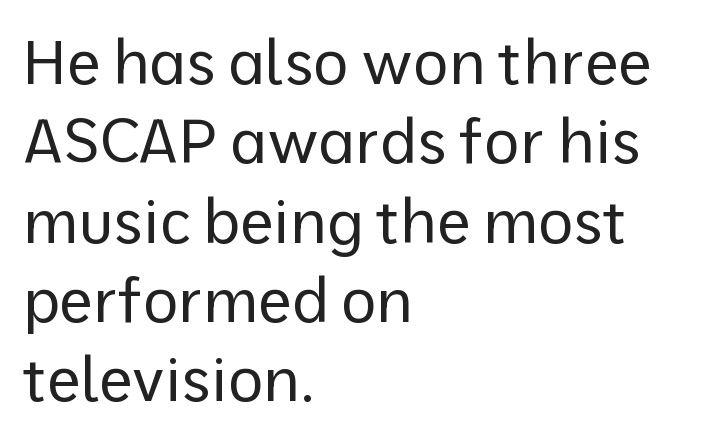
Underlining? Definitely not there. Spacing verdict: proportional, widths tailored to each character. Typographically, this falls in the sans-serif category. No italicization has been applied; the sample stays upright. Line starts are locked; line ends wander.
